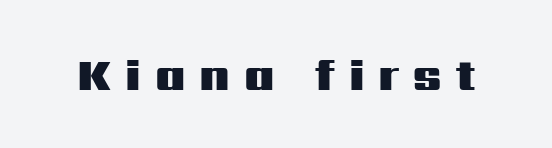
In terms of weight, the rendering is a true, heavy bold. The glyphs are unaccompanied by any horizontal stroke below them. Letter spacing: wide. The typography opts for an upright posture over an oblique one.
